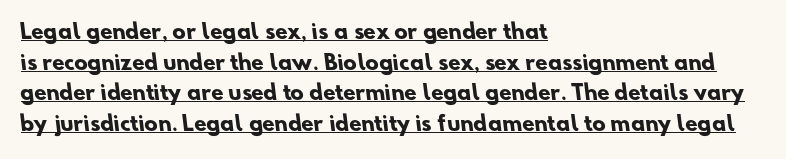
{"bold": "yes", "underline": "yes", "align": "left", "line_spacing": "normal", "line_spacing_ratio": 1.53, "letter_spacing": "normal", "letter_spacing_em": 0.0, "glyph_px": 20}
